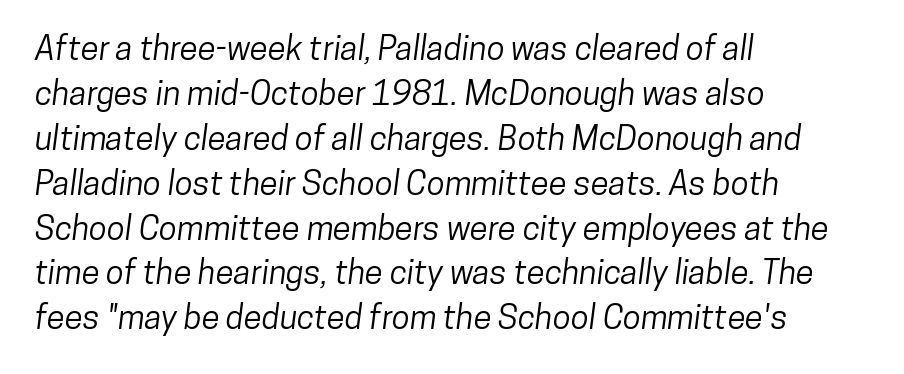
The image shows 33 px condensed sans-serif type; set left-aligned, normal line spacing (1.36x), normal letter spacing, not underlined; low stroke contrast and a medium x-height.
